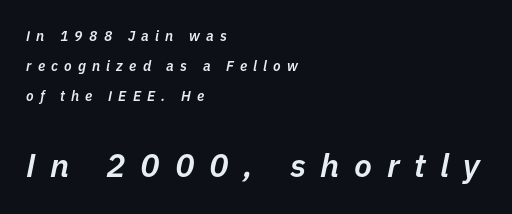
{"italic": "yes", "lean": "right", "slant_degrees": 11, "bold": "semi", "weight": "semibold", "width": "normal", "stroke_contrast": "low", "x_height": "medium", "monospaced": "no", "underline": "no", "align": "left", "line_spacing": "loose", "line_spacing_ratio": 2.16, "letter_spacing": "wide", "letter_spacing_em": 0.44, "larger_block": "second", "size_ratio": 2.36, "glyph_px": 33}
